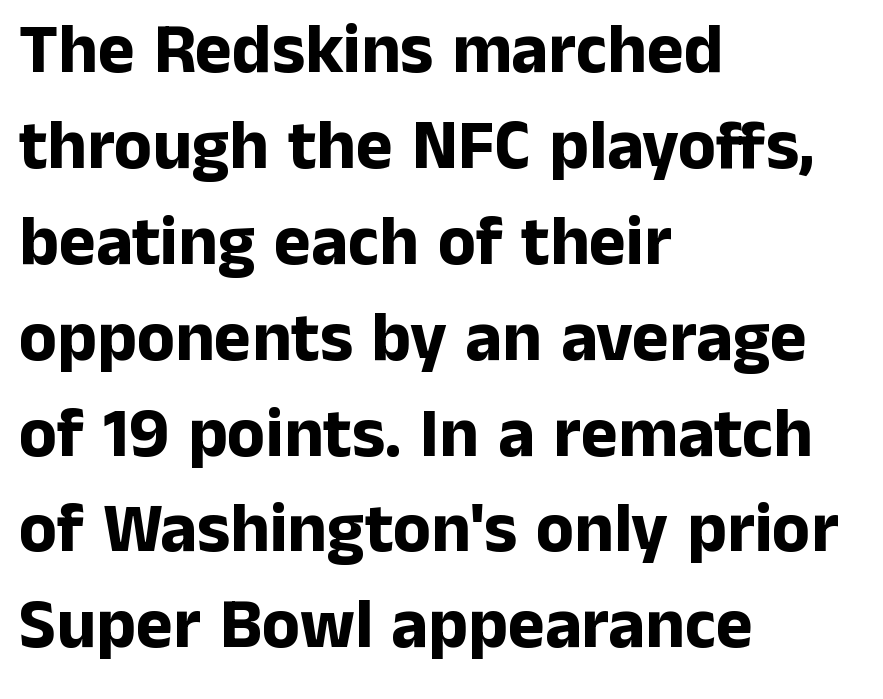
Q: Is the text bold? A: Yes.
Q: Is the text italic (slanted)? A: No, it is upright.
Q: Is the typeface a serif or a sans-serif typeface? A: Sans-serif.
Q: Is the text underlined? A: No.
Q: How is the paragraph aligned? A: Left-aligned.
Q: Is the spacing between letters normal or unusually wide? A: Normal.
Q: Is the spacing between lines tight, normal or loose? A: Normal.
Q: Width (condensed, normal, or wide)? A: Normal.
Q: Stroke contrast? A: Low.
Q: x-height? A: Medium.
Q: Monospaced? A: No.
